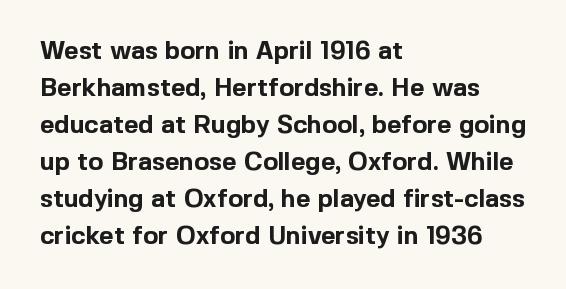
The image shows 25 px bold type, upright; set left-aligned, normal line spacing (1.48x), normal letter spacing, not underlined.
